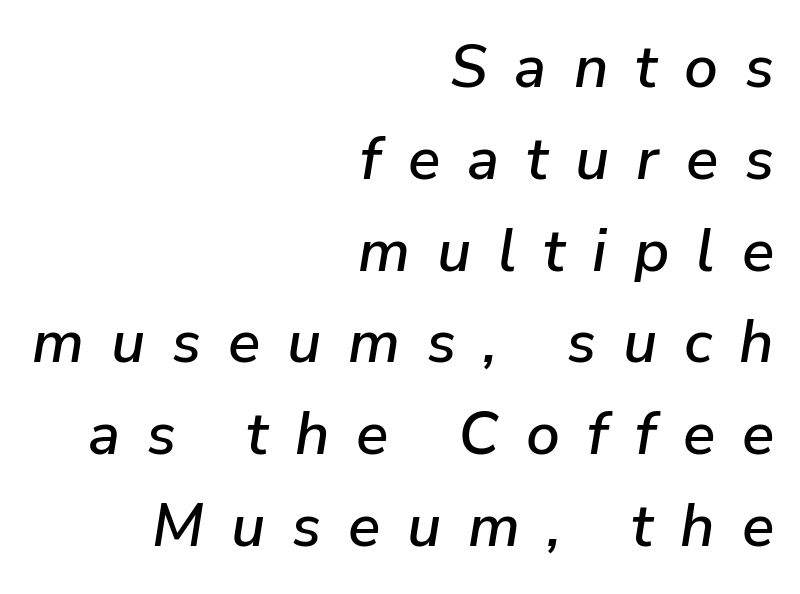
Emphasis-style slanted type is in use. The line-height multiplier appears to be the usual default. The lines are quadded right. The passage shown is typed in a proportional face where columns would drift. Someone cranked the tracking dial way up on this one.
